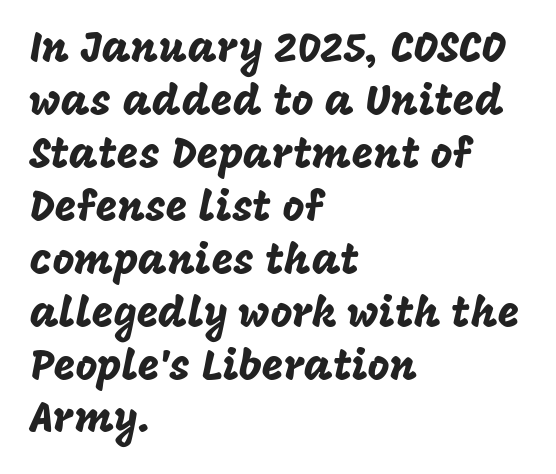
Q: Is the text italic (slanted)? A: Yes.
Q: Is the typeface a serif or a sans-serif typeface? A: Sans-serif.
Q: Is the text underlined? A: No.
Q: How is the paragraph aligned? A: Left-aligned.
Q: Is the spacing between letters normal or unusually wide? A: Normal.
Q: Is the spacing between lines tight, normal or loose? A: Normal.
Q: Width (condensed, normal, or wide)? A: Normal.
Q: Stroke contrast? A: Low.
Q: x-height? A: Large.
Q: Monospaced? A: No.
